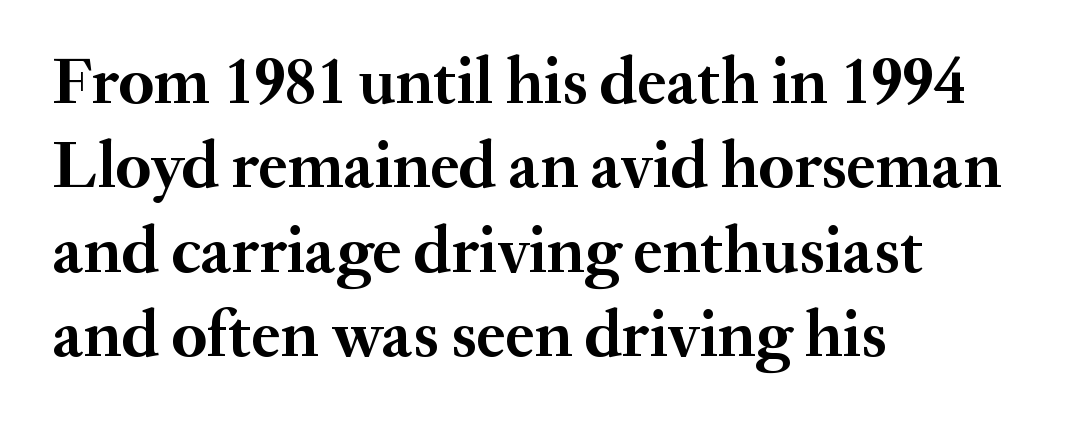
Q: Is the text bold? A: Yes.
Q: Is the text italic (slanted)? A: No, it is upright.
Q: Is the typeface a serif or a sans-serif typeface? A: Serif.
Q: Is the text underlined? A: No.
Q: How is the paragraph aligned? A: Left-aligned.
Q: Is the spacing between letters normal or unusually wide? A: Normal.
Q: Is the spacing between lines tight, normal or loose? A: Normal.
Q: Width (condensed, normal, or wide)? A: Normal.
Q: Stroke contrast? A: Medium.
Q: x-height? A: Small.
Q: Monospaced? A: No.
